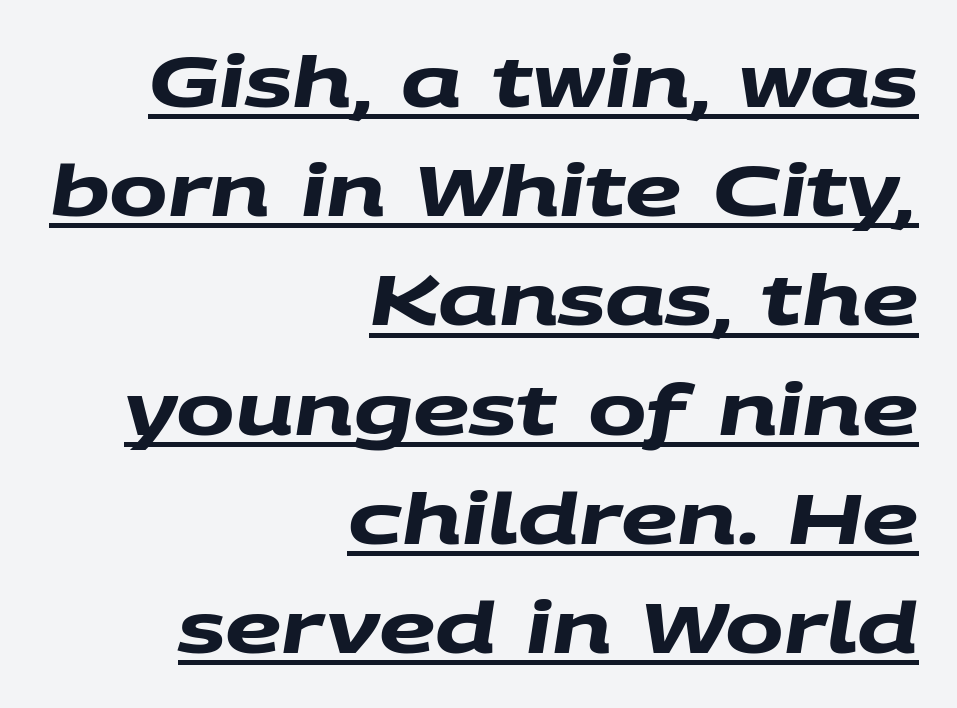
Q: Is the text bold? A: Yes.
Q: Is the typeface a serif or a sans-serif typeface? A: Sans-serif.
Q: Is the text underlined? A: Yes.
Q: How is the paragraph aligned? A: Right-aligned.
Q: Is the spacing between letters normal or unusually wide? A: Normal.
Q: Is the spacing between lines tight, normal or loose? A: Normal.
Q: Width (condensed, normal, or wide)? A: Wide.
Q: Stroke contrast? A: Medium.
Q: x-height? A: Large.
Q: Monospaced? A: No.
